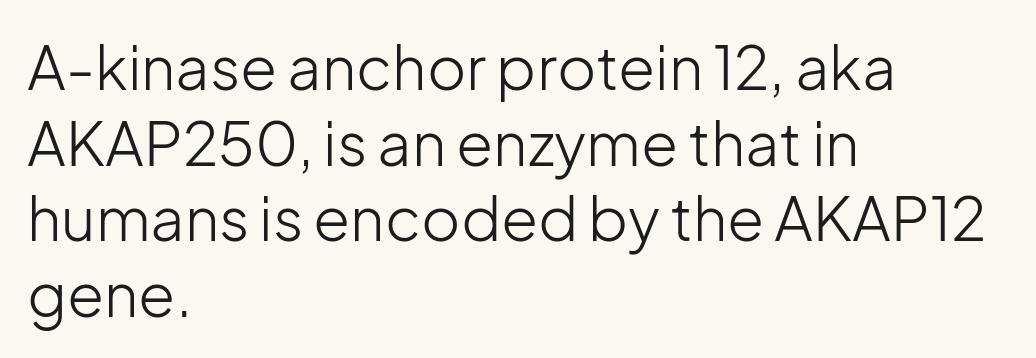
The image shows 60 px light sans-serif type, upright; set left-aligned, normal line spacing (1.26x), normal letter spacing, not underlined; low stroke contrast and a medium x-height.
